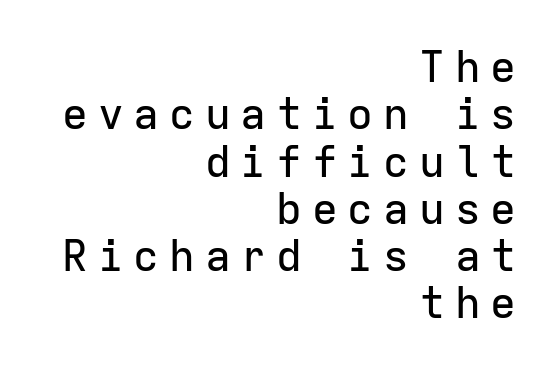
Q: Is the text italic (slanted)? A: No, it is upright.
Q: Is the typeface a serif or a sans-serif typeface? A: Sans-serif.
Q: Is the text underlined? A: No.
Q: How is the paragraph aligned? A: Right-aligned.
Q: Is the spacing between letters normal or unusually wide? A: Unusually wide.
Q: Is the spacing between lines tight, normal or loose? A: Tight.
Q: Width (condensed, normal, or wide)? A: Normal.
Q: Stroke contrast? A: Low.
Q: x-height? A: Medium.
Q: Monospaced? A: Yes.
